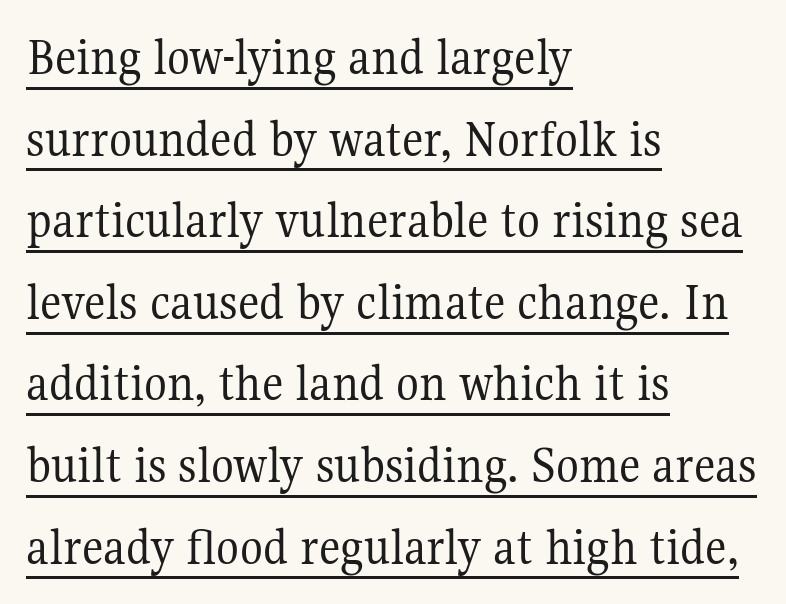
The image shows 53 px regular-weight serif type, upright; set left-aligned, normal line spacing (1.54x), normal letter spacing, underlined; medium stroke contrast and a medium x-height.
